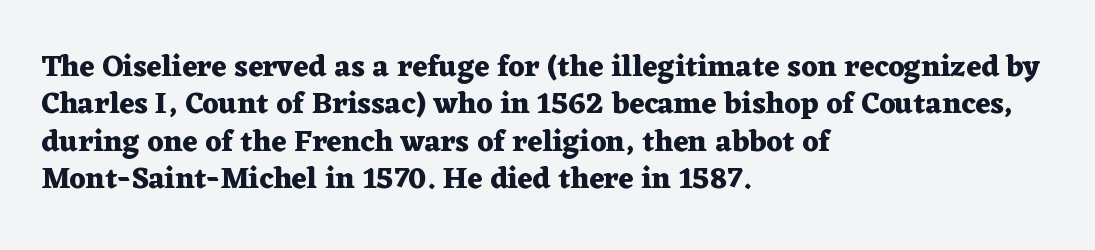
{"serif": "yes", "italic": "no", "bold": "yes", "weight": "heavy", "width": "wide", "stroke_contrast": "medium", "x_height": "medium", "monospaced": "no", "underline": "no", "align": "left", "line_spacing": "normal", "line_spacing_ratio": 1.25, "letter_spacing": "normal", "letter_spacing_em": 0.0, "glyph_px": 30}
